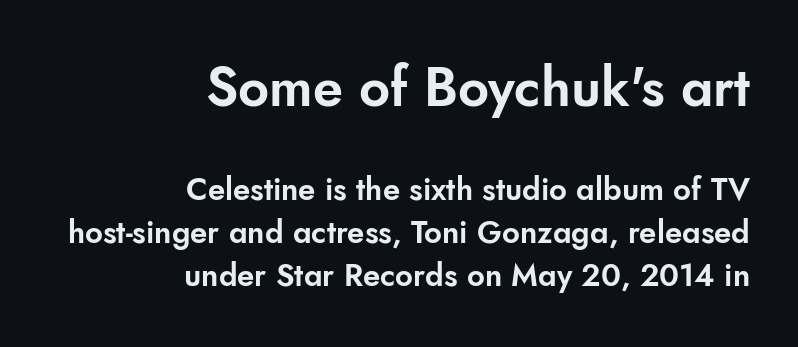
Anything drawn beneath the words? Only blank space. Here the designer chose a conventional face with non-uniform glyph widths. Observe the ordinary spacing: letters are neighbours, not strangers. Are there feet on the stems? There aren't — it's a sans. Which margin do the lines hug? The right one — the left edge is uneven. It's the straight-up-and-down kind of type.
